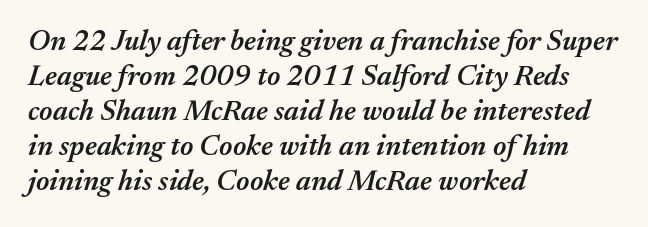
Q: Is the text bold? A: Semi-bold.
Q: Is the text italic (slanted)? A: Yes, it leans right by about 17 degrees.
Q: Is the text underlined? A: No.
Q: How is the paragraph aligned? A: Left-aligned.
Q: Is the spacing between letters normal or unusually wide? A: Normal.
Q: Width (condensed, normal, or wide)? A: Normal.
Q: Stroke contrast? A: Medium.
Q: x-height? A: Medium.
Q: Monospaced? A: No.
